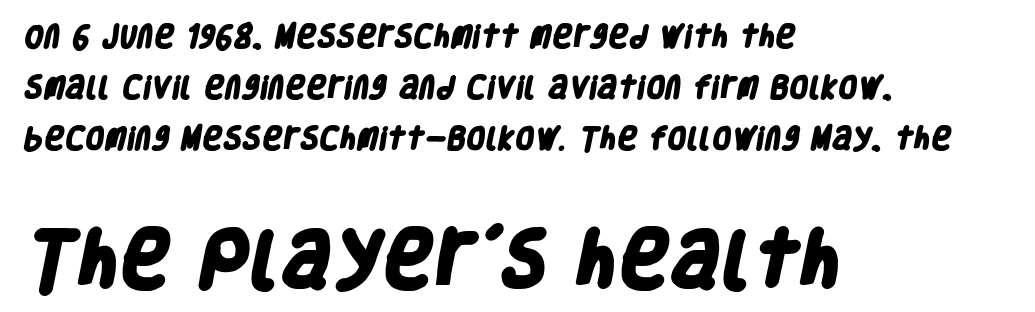
The image shows 62 px heavy, condensed sans-serif type; set left-aligned, loose line spacing (2.04x), normal letter spacing, not underlined; the second (bottom) block is 2.48x larger; low stroke contrast and a large x-height.
